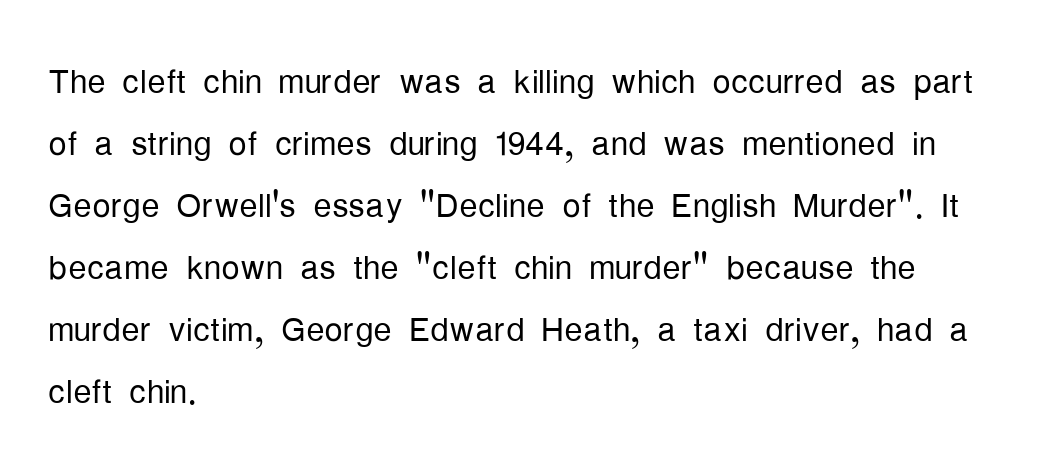
Style check: upright. The font is comparable to plain body text, perhaps lighter. The lines are quadded left. Each letter keeps its own natural width here, so spacing adapts to shape. Horizontal bands of white between lines are of average thickness. Is this a sans? Yes — the strokes have no serifs.
